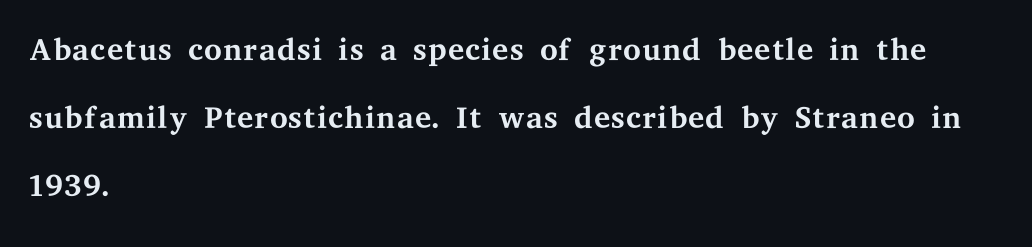
{"serif": "yes", "italic": "no", "bold": "no", "weight": "regular", "width": "wide", "stroke_contrast": "medium", "x_height": "medium", "monospaced": "no", "underline": "no", "align": "left", "line_spacing": "normal", "line_spacing_ratio": 1.48, "letter_spacing": "normal", "letter_spacing_em": 0.0, "glyph_px": 46}
